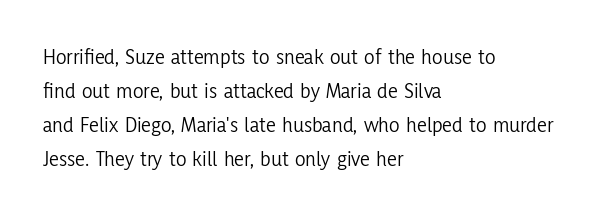
{"italic": "no", "bold": "no", "underline": "no", "align": "left", "line_spacing": "normal", "line_spacing_ratio": 1.54, "letter_spacing": "normal", "letter_spacing_em": 0.0, "glyph_px": 22}
